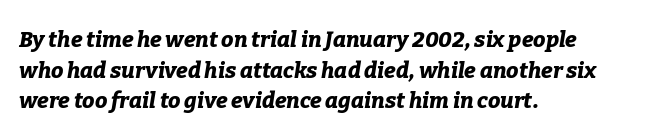
The image shows 22 px bold type, italic (leaning right); set left-aligned, normal line spacing (1.39x), normal letter spacing, not underlined.
